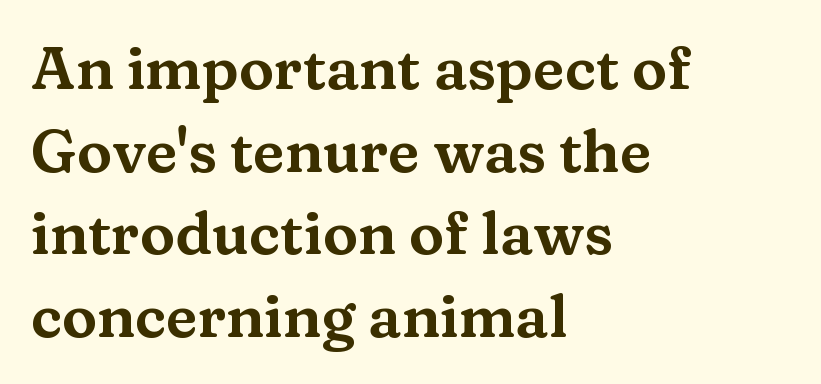
Vertical strokes here are truly vertical. Honestly, the letter spacing is just normal — you wouldn't notice it. Think of a printed novel: that variable character pitch is what you see here. A typesetter would call this leading conventional body-copy spacing.
